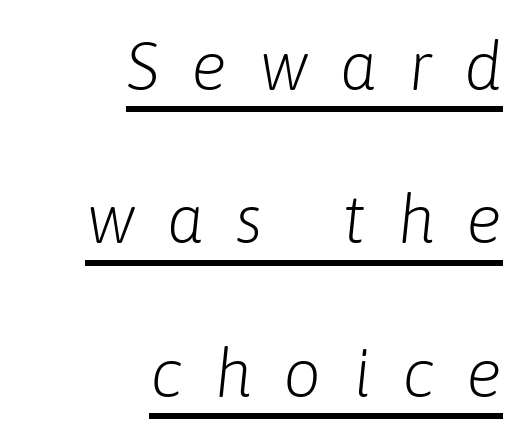
{"italic": "yes", "lean": "right", "slant_degrees": 6, "bold": "no", "weight": "light", "width": "normal", "stroke_contrast": "low", "x_height": "medium", "monospaced": "no", "underline": "yes", "align": "right", "line_spacing": "loose", "line_spacing_ratio": 2.29, "letter_spacing": "wide", "letter_spacing_em": 0.47, "glyph_px": 67}
